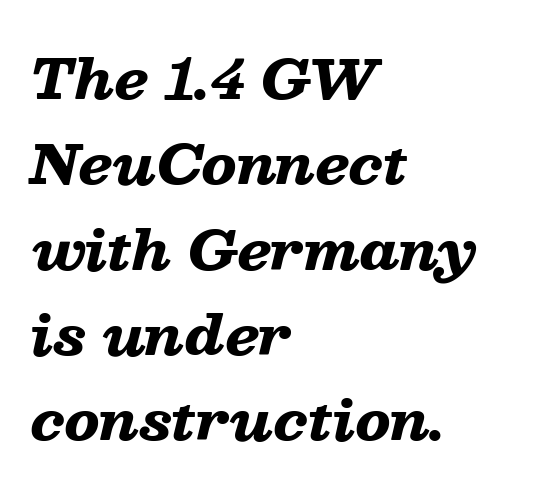
The image shows 54 px heavy, wide type, italic (leaning right); set left-aligned, normal line spacing (1.58x), normal letter spacing, not underlined; low stroke contrast and a medium x-height.
